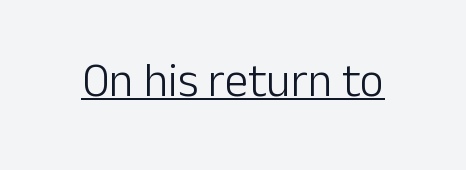
Q: Is the text bold? A: No.
Q: Is the text italic (slanted)? A: No, it is upright.
Q: Is the typeface a serif or a sans-serif typeface? A: Sans-serif.
Q: Is the text underlined? A: Yes.
Q: Is the spacing between letters normal or unusually wide? A: Normal.
Q: Width (condensed, normal, or wide)? A: Normal.
Q: Stroke contrast? A: Low.
Q: x-height? A: Medium.
Q: Monospaced? A: No.
